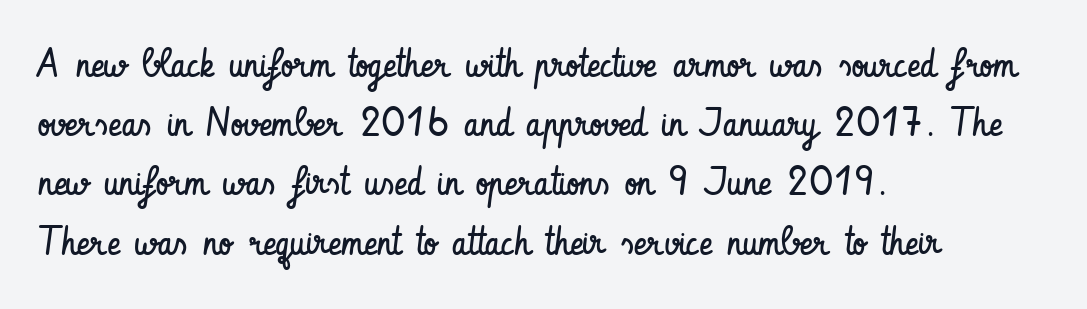
{"serif": "no", "italic": "no", "bold": "no", "weight": "regular", "width": "condensed", "stroke_contrast": "low", "x_height": "small", "monospaced": "no", "underline": "no", "align": "left", "line_spacing": "normal", "line_spacing_ratio": 1.48, "letter_spacing": "normal", "letter_spacing_em": 0.0, "glyph_px": 40}
